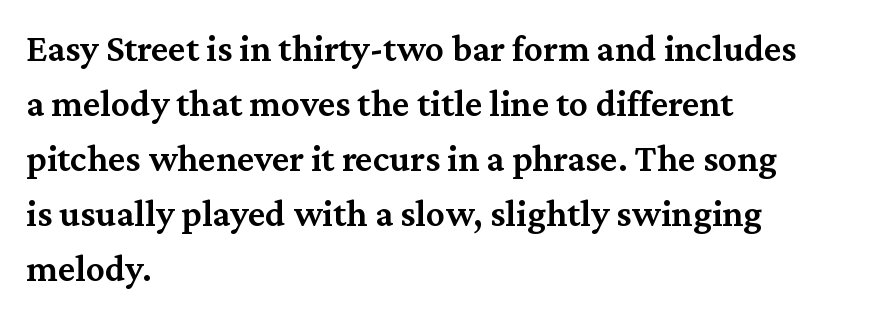
Q: Is the text bold? A: Semi-bold.
Q: Is the text italic (slanted)? A: No, it is upright.
Q: Is the typeface a serif or a sans-serif typeface? A: Serif.
Q: Is the text underlined? A: No.
Q: How is the paragraph aligned? A: Left-aligned.
Q: Is the spacing between letters normal or unusually wide? A: Normal.
Q: Is the spacing between lines tight, normal or loose? A: Normal.
Q: Width (condensed, normal, or wide)? A: Normal.
Q: Stroke contrast? A: Medium.
Q: x-height? A: Medium.
Q: Monospaced? A: No.
